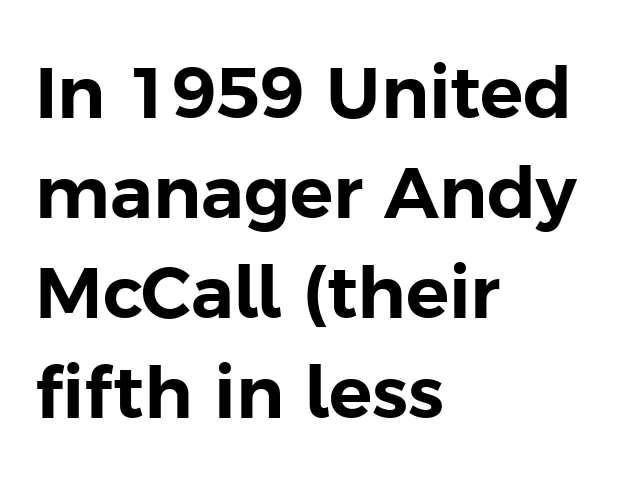
{"serif": "no", "italic": "no", "width": "normal", "stroke_contrast": "low", "x_height": "medium", "monospaced": "no", "underline": "no", "align": "left", "line_spacing": "normal", "line_spacing_ratio": 1.39, "letter_spacing": "normal", "letter_spacing_em": 0.0, "glyph_px": 72}
